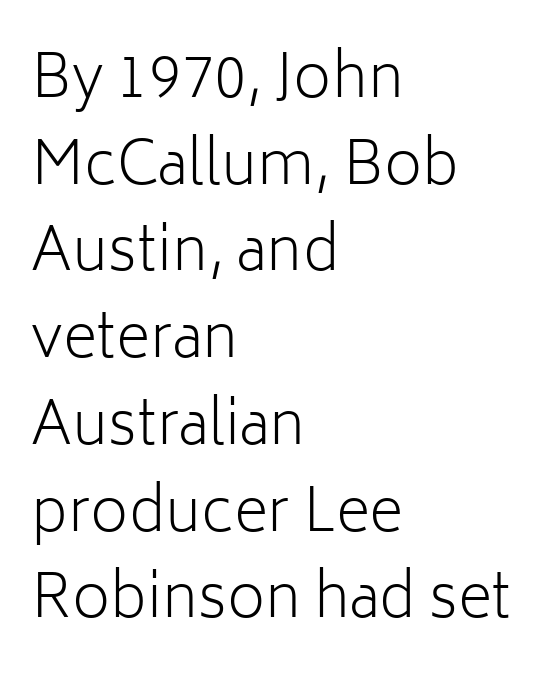
Q: Is the text bold? A: No.
Q: Is the text italic (slanted)? A: No, it is upright.
Q: Is the typeface a serif or a sans-serif typeface? A: Sans-serif.
Q: Is the text underlined? A: No.
Q: How is the paragraph aligned? A: Left-aligned.
Q: Is the spacing between letters normal or unusually wide? A: Normal.
Q: Is the spacing between lines tight, normal or loose? A: Normal.
Q: Width (condensed, normal, or wide)? A: Normal.
Q: Stroke contrast? A: Low.
Q: x-height? A: Medium.
Q: Monospaced? A: No.
